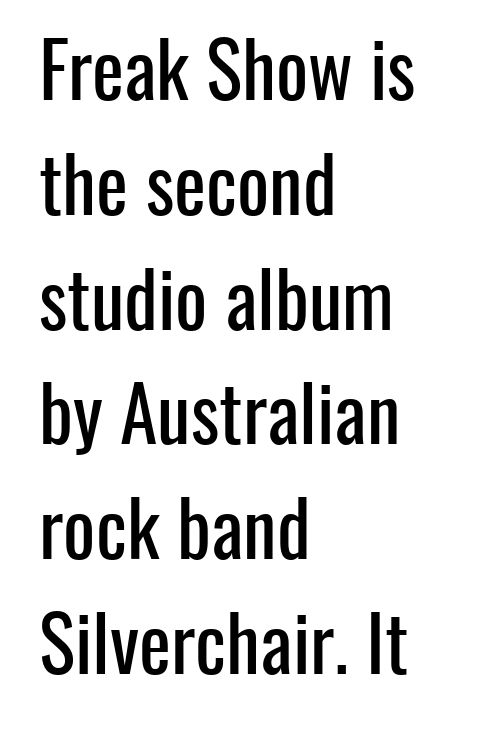
The image shows 76 px condensed sans-serif type, upright; set left-aligned, normal line spacing (1.51x), normal letter spacing, not underlined; low stroke contrast and a medium x-height.
